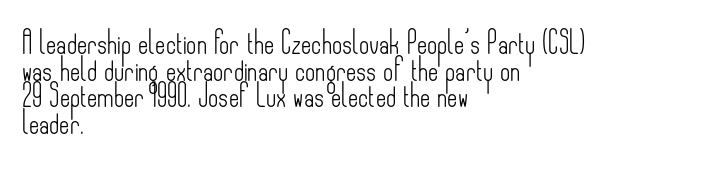
{"italic": "no", "bold": "no", "underline": "no", "align": "left", "line_spacing_ratio": 1.21, "letter_spacing": "normal", "letter_spacing_em": 0.0, "glyph_px": 22}
